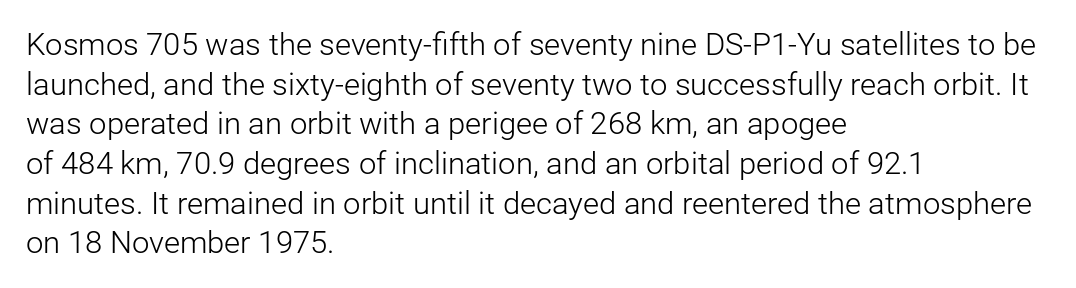
Unbolded letterforms with no extra heft. Each line starts at the same left margin while the right side varies. Line spacing here is normal. Stroke terminals: plain, sans-serif.
